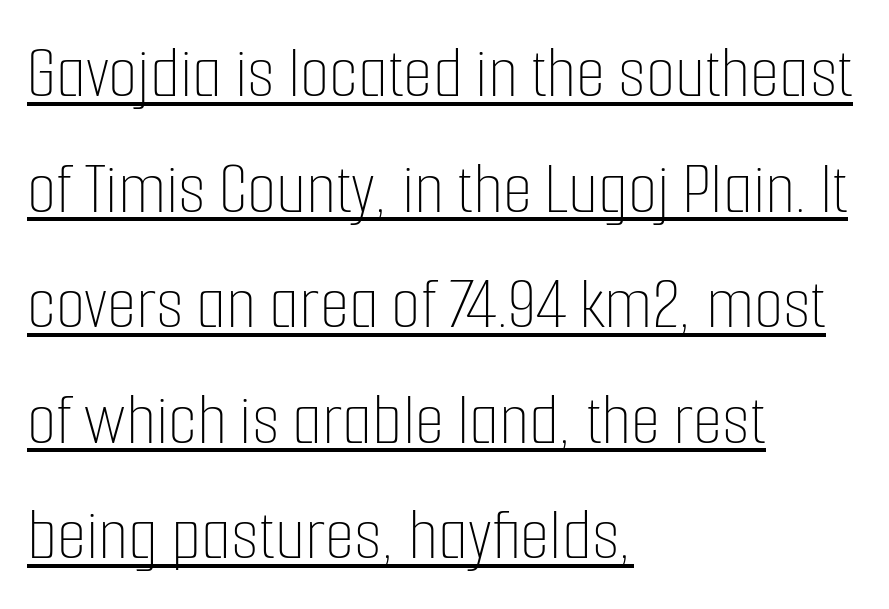
Q: Is the text bold? A: No.
Q: Is the text italic (slanted)? A: No, it is upright.
Q: Is the text underlined? A: Yes.
Q: How is the paragraph aligned? A: Left-aligned.
Q: Is the spacing between letters normal or unusually wide? A: Normal.
Q: Is the spacing between lines tight, normal or loose? A: Normal.
Q: Width (condensed, normal, or wide)? A: Condensed.
Q: Stroke contrast? A: Low.
Q: x-height? A: Medium.
Q: Monospaced? A: No.
